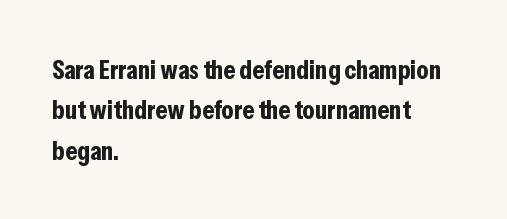
{"italic": "no", "bold": "yes", "underline": "no", "align": "left", "line_spacing": "normal", "line_spacing_ratio": 1.5, "letter_spacing": "normal", "letter_spacing_em": 0.0, "glyph_px": 27}
